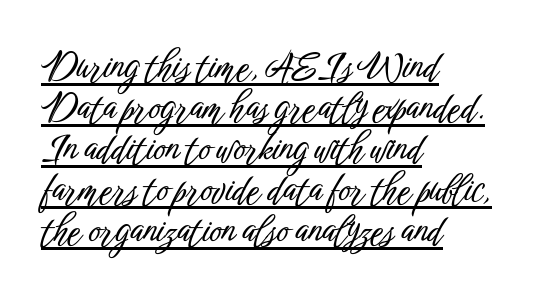
Quick note: interline space is minimal. Tracking here is standard; glyphs follow each other at the usual distance. You can tell from the bare stems that sans-serif type was used. Where is the straight margin? On the left.
